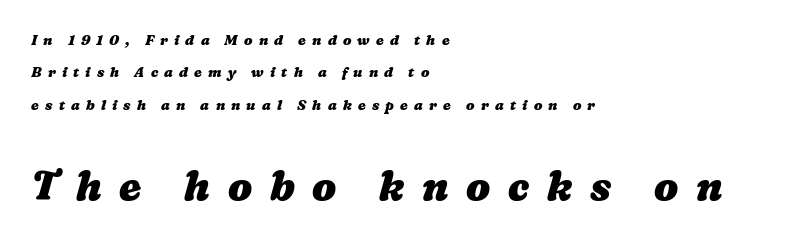
Unmarked baselines from the first word to the last. Bigger letters appear in the bottom chunk; the top chunk is reduced. Which margin do the lines hug? The left one — the right edge is uneven. Think of a printed novel: that variable character pitch is what you see here. The characters look thick and weighty, a clear bold. What's the leading like? Stretched, with rows far apart.
